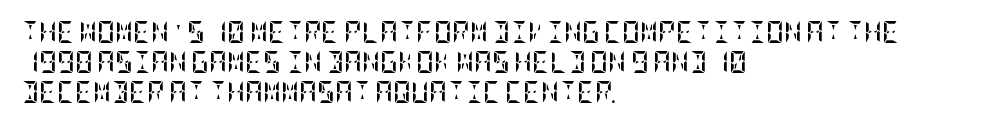
The paragraph shown leans on its left margin. This block has exactly the height ordinary leading produces. Italic: no, the glyphs are upright roman. The baseline area is clear.
